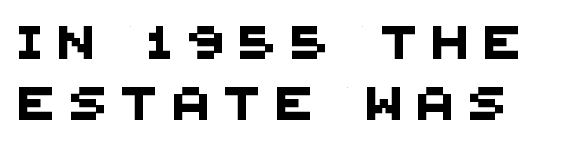
The image shows 33 px sans-serif type; set line spacing 1.84x, unusually wide letter spacing (+0.49 em), not underlined; medium stroke contrast and a large x-height.
